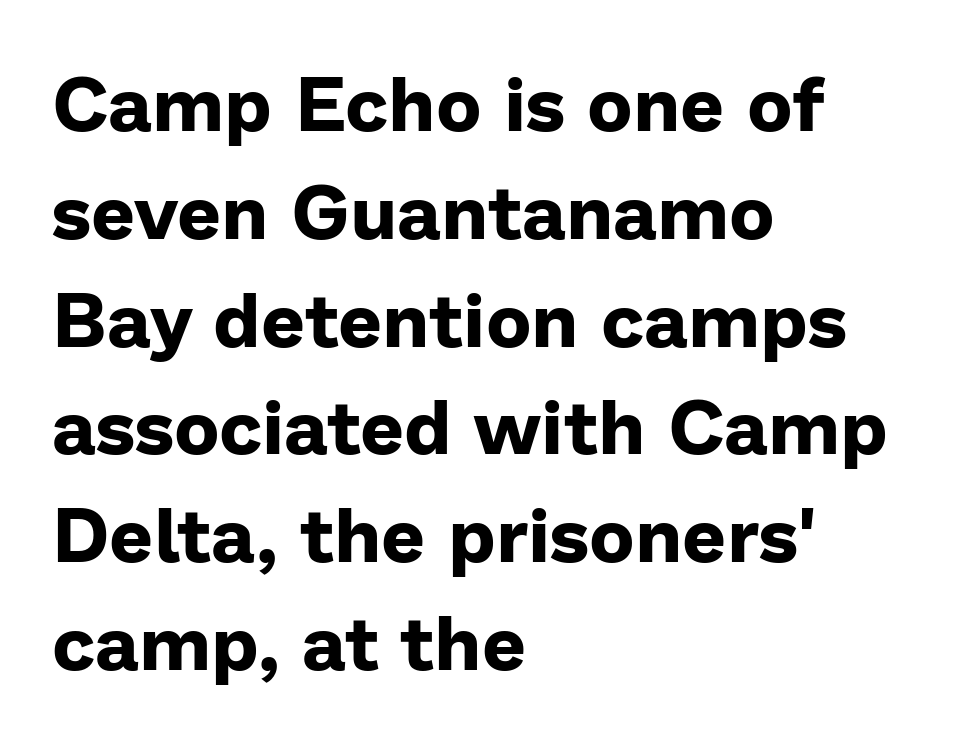
The image shows 77 px bold sans-serif type, upright; set left-aligned, normal line spacing (1.4x), normal letter spacing, not underlined; low stroke contrast and a medium x-height.
